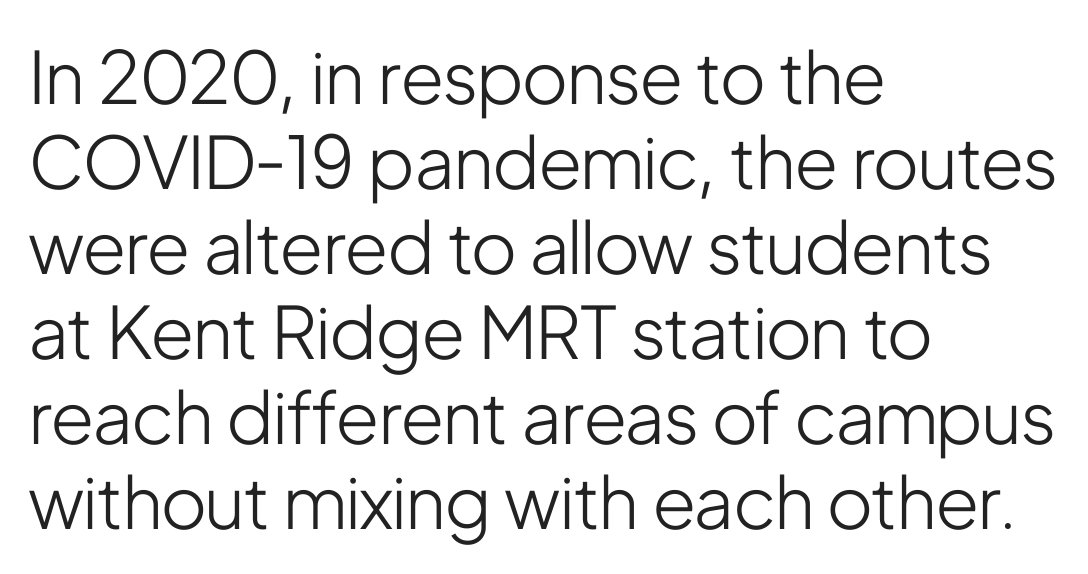
{"serif": "no", "italic": "no", "bold": "no", "weight": "light", "width": "condensed", "stroke_contrast": "low", "x_height": "medium", "monospaced": "no", "underline": "no", "align": "left", "line_spacing_ratio": 1.18, "letter_spacing": "normal", "letter_spacing_em": 0.0, "glyph_px": 72}
